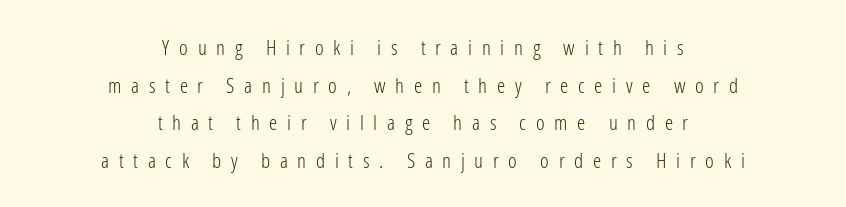
{"italic": "no", "bold": "no", "underline": "no", "align": "center", "line_spacing_ratio": 1.79, "letter_spacing": "wide", "letter_spacing_em": 0.46, "glyph_px": 21}
